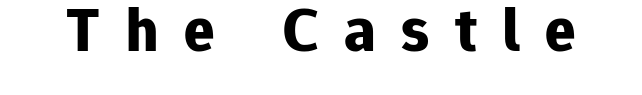
{"serif": "no", "italic": "no", "bold": "yes", "weight": "bold", "width": "normal", "stroke_contrast": "low", "x_height": "medium", "monospaced": "no", "underline": "no", "letter_spacing": "wide", "letter_spacing_em": 0.41, "glyph_px": 63}
